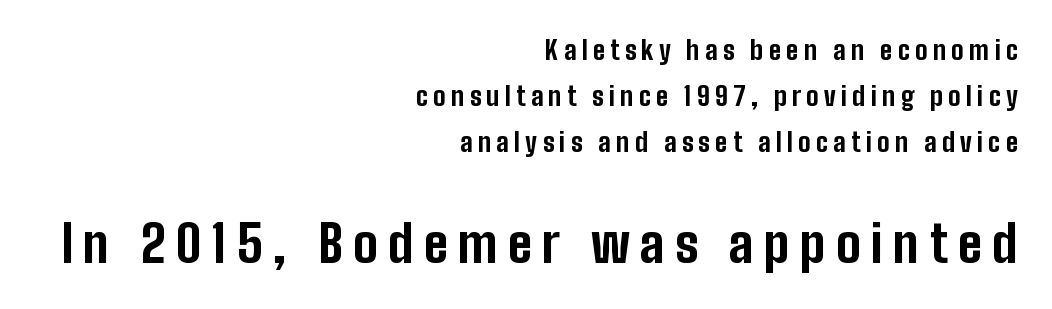
Here the designer chose a conventional face with non-uniform glyph widths. The letters are spread apart with noticeably loose tracking. The characters display no serif detailing; their extremities are plain. What weight is shown? A full bold with thick strokes. Of the two passages, the one underneath uses the larger point size. In terms of posture, this sample is upright.
